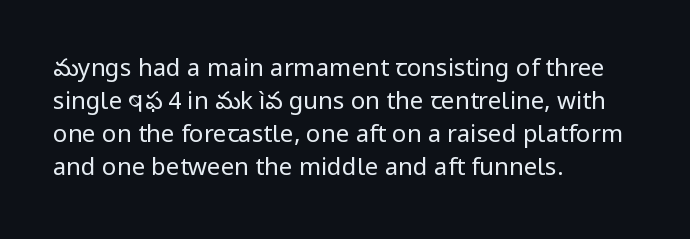
{"italic": "no", "bold": "no", "underline": "no", "align": "left", "line_spacing": "normal", "line_spacing_ratio": 1.38, "letter_spacing": "normal", "letter_spacing_em": 0.0, "glyph_px": 24}
